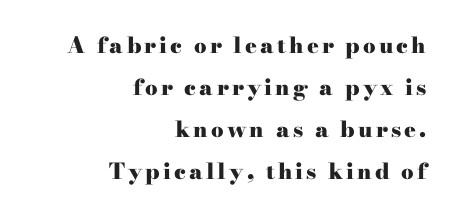
Students, this is bold: see how much ink each stroke carries. This sample is right-justified, so line beginnings fall wherever the words allow. Ordinary non-slanted type is in use. Leading is clearly above the norm, producing a sparse column.
